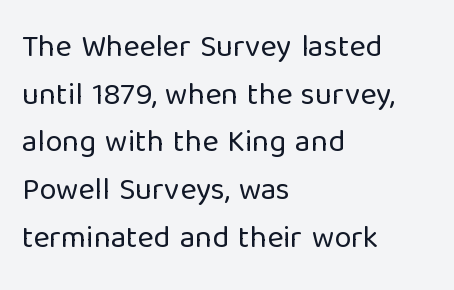
Q: Is the text bold? A: No.
Q: Is the text italic (slanted)? A: No, it is upright.
Q: Is the typeface a serif or a sans-serif typeface? A: Sans-serif.
Q: Is the text underlined? A: No.
Q: How is the paragraph aligned? A: Left-aligned.
Q: Is the spacing between letters normal or unusually wide? A: Normal.
Q: Is the spacing between lines tight, normal or loose? A: Normal.
Q: Width (condensed, normal, or wide)? A: Normal.
Q: Stroke contrast? A: Low.
Q: x-height? A: Medium.
Q: Monospaced? A: No.
